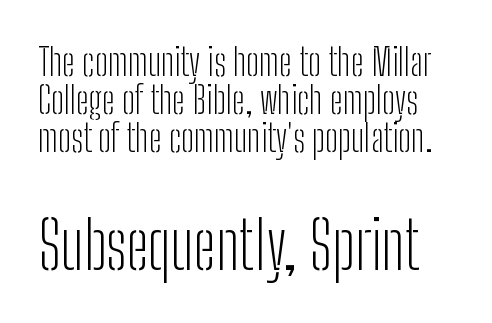
You could barely slide anything between these rows. It's the straight-up-and-down kind of type. A student would notice the bottom passage is typeset larger than what precedes it. You could not count columns in this text — the font is proportionally spaced. Has an underline been added? It has not.
